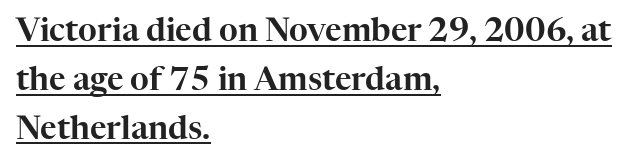
The image shows 32 px serif type, upright; set left-aligned, normal line spacing (1.53x), normal letter spacing, underlined; high stroke contrast and a medium x-height.
